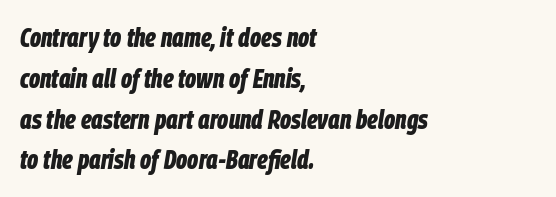
{"italic": "yes", "lean": "right", "slant_degrees": 9, "bold": "yes", "underline": "no", "align": "left", "line_spacing": "normal", "line_spacing_ratio": 1.51, "letter_spacing": "normal", "letter_spacing_em": 0.0, "glyph_px": 27}
